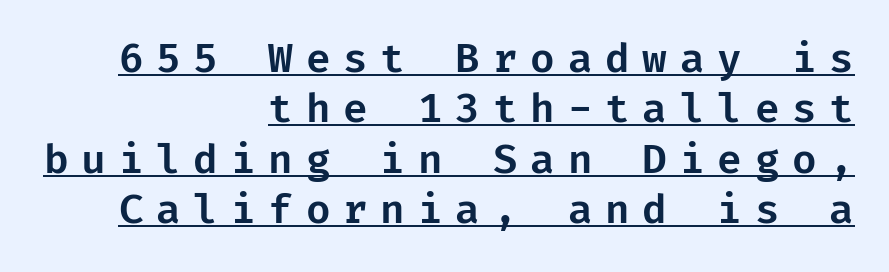
Q: Is the text italic (slanted)? A: No, it is upright.
Q: Is the typeface a serif or a sans-serif typeface? A: Sans-serif.
Q: Is the text underlined? A: Yes.
Q: How is the paragraph aligned? A: Right-aligned.
Q: Is the spacing between letters normal or unusually wide? A: Unusually wide.
Q: Is the spacing between lines tight, normal or loose? A: Normal.
Q: Width (condensed, normal, or wide)? A: Normal.
Q: Stroke contrast? A: Low.
Q: x-height? A: Medium.
